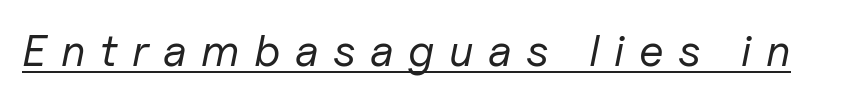
Quick note: italic. Short note: letters widely spaced. Ink coverage per letter is moderate at most. The passage shown is typed in a proportional face where columns would drift. The typesetter has applied underlining to the passage shown.
